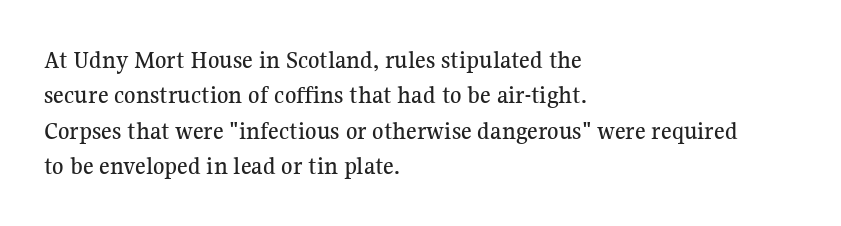
{"italic": "no", "underline": "no", "align": "left", "line_spacing": "normal", "line_spacing_ratio": 1.36, "letter_spacing": "normal", "letter_spacing_em": 0.0, "glyph_px": 26}
